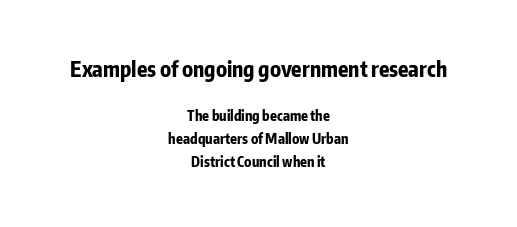
The paragraph has two soft edges and a firm central axis. Compared with typical body copy, the letter spacing here is the same. The face used here appears at its bigger size in the upper chunk. Students, this is bold: see how much ink each stroke carries. Check the space under the baseline: it is left empty.
